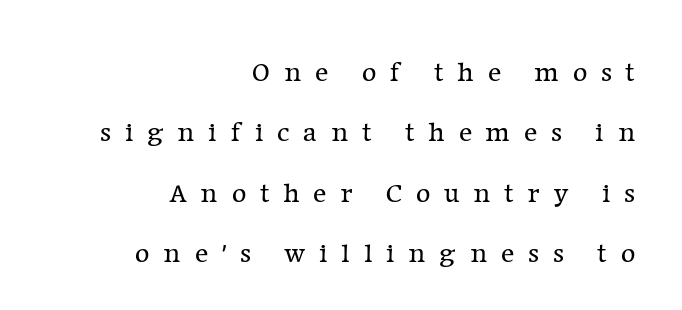
{"serif": "yes", "italic": "no", "bold": "no", "weight": "regular", "width": "normal", "stroke_contrast": "low", "x_height": "medium", "monospaced": "no", "underline": "no", "align": "right", "line_spacing": "loose", "line_spacing_ratio": 2.16, "letter_spacing": "wide", "letter_spacing_em": 0.49, "glyph_px": 28}
